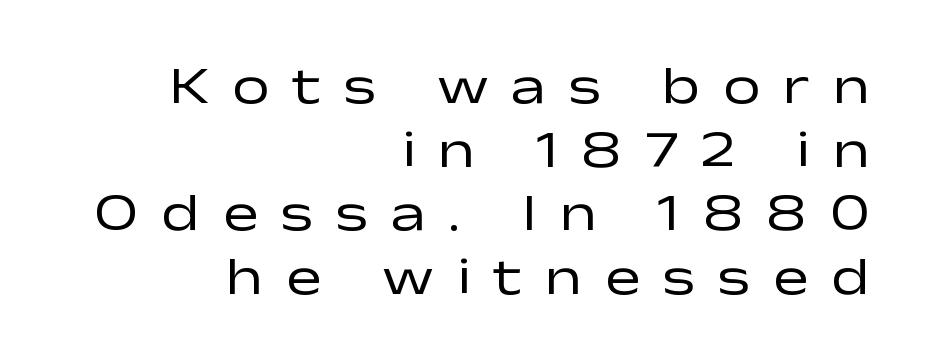
Q: Is the text bold? A: No.
Q: Is the text italic (slanted)? A: No, it is upright.
Q: Is the typeface a serif or a sans-serif typeface? A: Sans-serif.
Q: Is the text underlined? A: No.
Q: How is the paragraph aligned? A: Right-aligned.
Q: Is the spacing between letters normal or unusually wide? A: Unusually wide.
Q: Width (condensed, normal, or wide)? A: Wide.
Q: Stroke contrast? A: Low.
Q: x-height? A: Medium.
Q: Monospaced? A: No.
